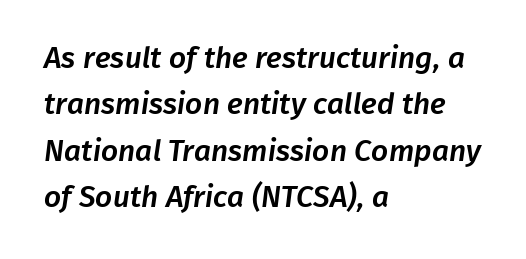
Q: Is the typeface a serif or a sans-serif typeface? A: Sans-serif.
Q: Is the text underlined? A: No.
Q: How is the paragraph aligned? A: Left-aligned.
Q: Is the spacing between letters normal or unusually wide? A: Normal.
Q: Is the spacing between lines tight, normal or loose? A: Normal.
Q: Width (condensed, normal, or wide)? A: Normal.
Q: Stroke contrast? A: Low.
Q: x-height? A: Medium.
Q: Monospaced? A: No.
